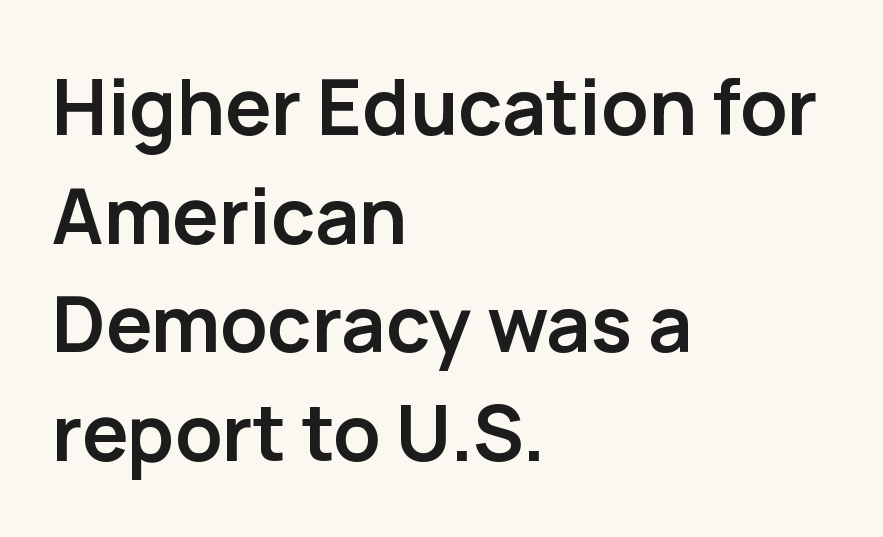
The image shows 77 px semibold sans-serif type, upright; set left-aligned, normal line spacing (1.41x), normal letter spacing, not underlined; low stroke contrast and a medium x-height.
